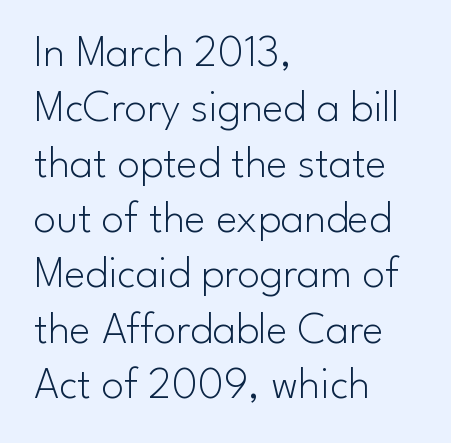
{"serif": "no", "italic": "no", "bold": "no", "weight": "light", "width": "normal", "stroke_contrast": "low", "x_height": "small", "monospaced": "no", "underline": "no", "align": "left", "line_spacing_ratio": 1.23, "letter_spacing": "normal", "letter_spacing_em": 0.0, "glyph_px": 45}
